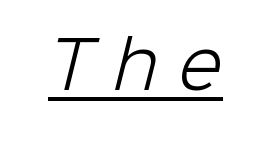
Honestly, the letter spacing is so wide it's the main thing you notice. You could not count columns in this text — the font is proportionally spaced. Underlining? Definitely there. Heaviness? Minimal to ordinary, like unemphasized prose.
